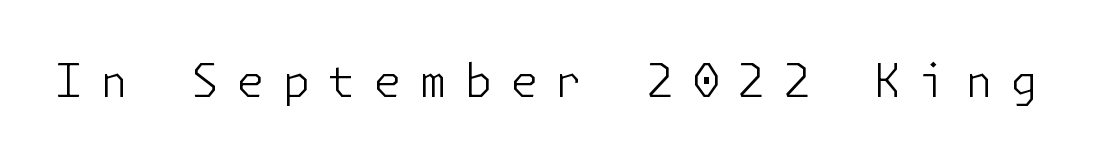
{"serif": "no", "italic": "no", "bold": "no", "weight": "light", "width": "normal", "stroke_contrast": "low", "x_height": "medium", "underline": "no", "letter_spacing": "wide", "letter_spacing_em": 0.37, "glyph_px": 46}
